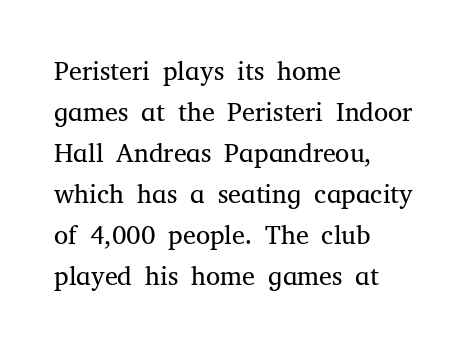
{"italic": "no", "bold": "no", "underline": "no", "align": "left", "line_spacing": "normal", "line_spacing_ratio": 1.58, "letter_spacing": "normal", "letter_spacing_em": 0.0, "glyph_px": 26}
